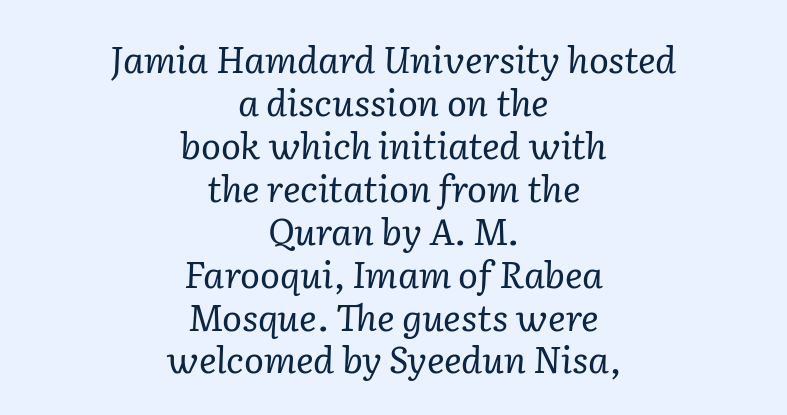
The image shows 37 px regular-weight serif type, italic (leaning right); set centered, line spacing 1.16x, normal letter spacing, not underlined; low stroke contrast and a medium x-height.
